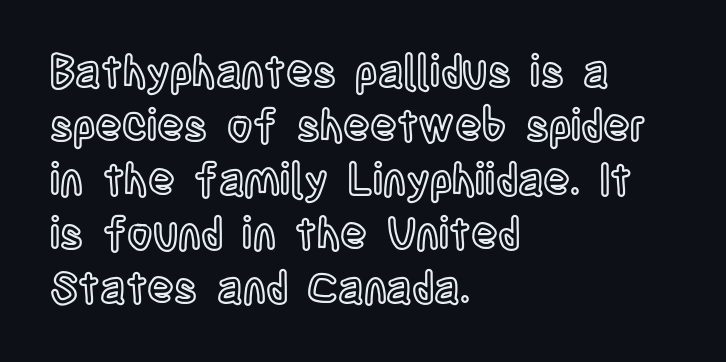
Q: Is the text italic (slanted)? A: No, it is upright.
Q: Is the text underlined? A: No.
Q: How is the paragraph aligned? A: Left-aligned.
Q: Is the spacing between letters normal or unusually wide? A: Normal.
Q: Width (condensed, normal, or wide)? A: Condensed.
Q: x-height? A: Large.
Q: Monospaced? A: No.
